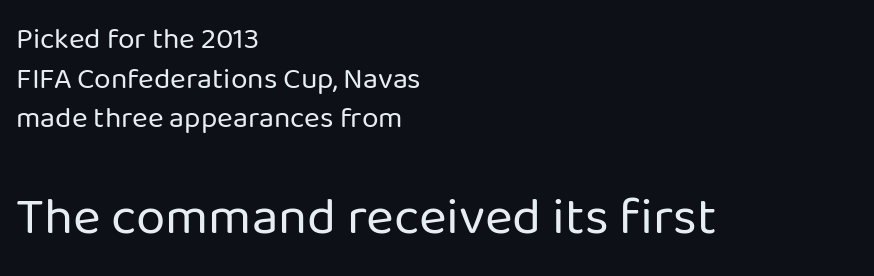
{"serif": "no", "italic": "no", "bold": "no", "weight": "regular", "width": "normal", "stroke_contrast": "low", "x_height": "medium", "monospaced": "no", "underline": "no", "align": "left", "line_spacing": "normal", "line_spacing_ratio": 1.32, "letter_spacing": "normal", "letter_spacing_em": 0.0, "larger_block": "second", "size_ratio": 1.77, "glyph_px": 53}
